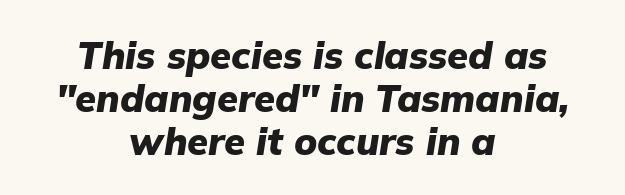
The image shows 38 px heavy type, italic (leaning right); set centered, tight line spacing (1.13x), normal letter spacing, not underlined; low stroke contrast and a medium x-height.
